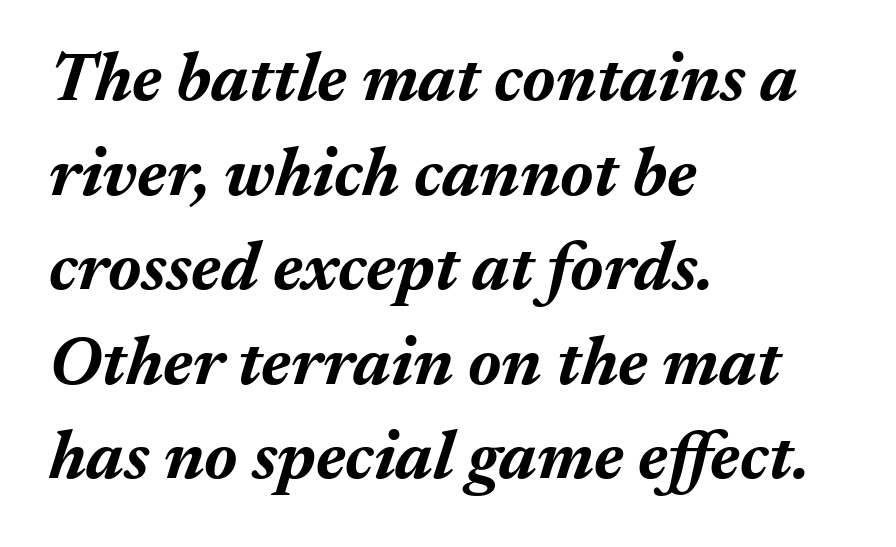
The image shows 69 px bold type, italic (leaning right); set left-aligned, normal line spacing (1.37x), normal letter spacing, not underlined; medium stroke contrast and a medium x-height.
